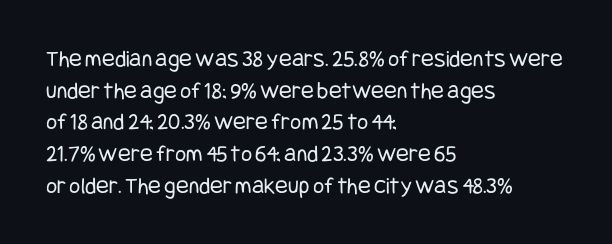
The image shows 24 px text type, upright; set left-aligned, normal line spacing (1.32x), normal letter spacing, not underlined.
